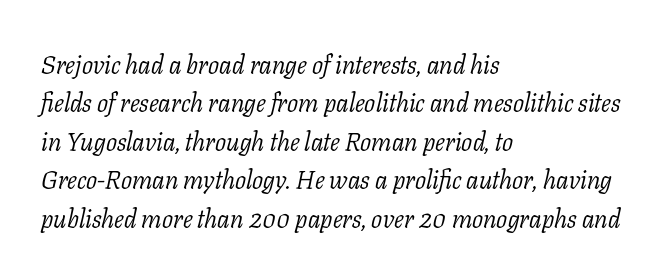
Q: Is the text bold? A: No.
Q: Is the text italic (slanted)? A: Yes, it leans right by about 11 degrees.
Q: Is the text underlined? A: No.
Q: How is the paragraph aligned? A: Left-aligned.
Q: Is the spacing between letters normal or unusually wide? A: Normal.
Q: Is the spacing between lines tight, normal or loose? A: Normal.
